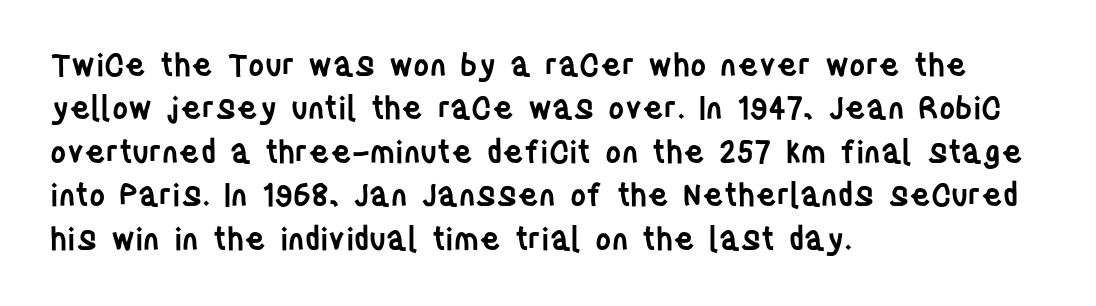
{"serif": "no", "italic": "no", "bold": "semi", "weight": "semibold", "width": "condensed", "stroke_contrast": "low", "x_height": "large", "monospaced": "no", "underline": "no", "align": "left", "line_spacing": "normal", "line_spacing_ratio": 1.4, "letter_spacing": "normal", "letter_spacing_em": 0.0, "glyph_px": 31}
